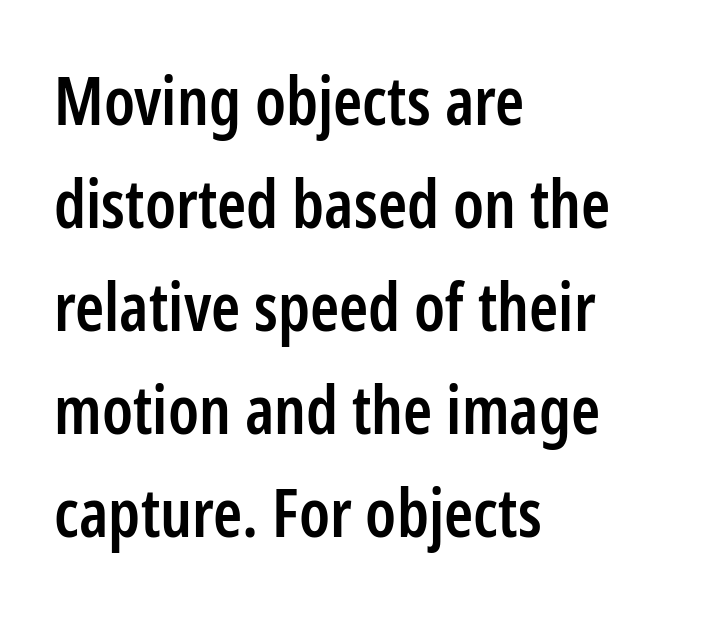
The image shows 66 px semibold, condensed sans-serif type, upright; set left-aligned, normal line spacing (1.56x), normal letter spacing, not underlined; low stroke contrast and a medium x-height.
